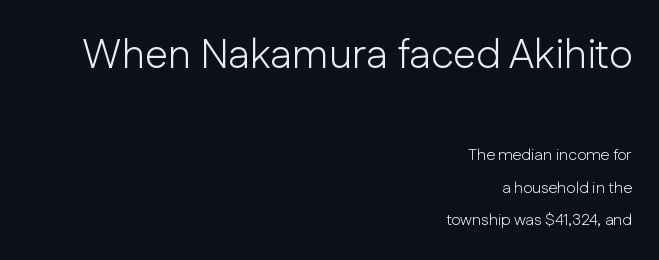
{"serif": "no", "italic": "no", "bold": "no", "weight": "light", "width": "normal", "stroke_contrast": "low", "x_height": "medium", "monospaced": "no", "underline": "no", "align": "right", "line_spacing": "loose", "line_spacing_ratio": 2.05, "letter_spacing": "normal", "letter_spacing_em": 0.0, "larger_block": "first", "size_ratio": 2.56, "glyph_px": 41}
